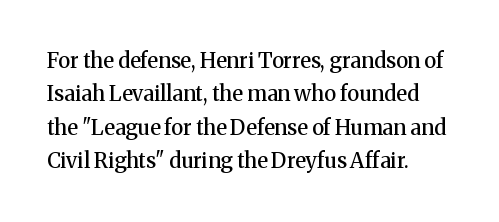
The image shows 21 px text type, upright; set left-aligned, normal line spacing (1.59x), normal letter spacing, not underlined.
